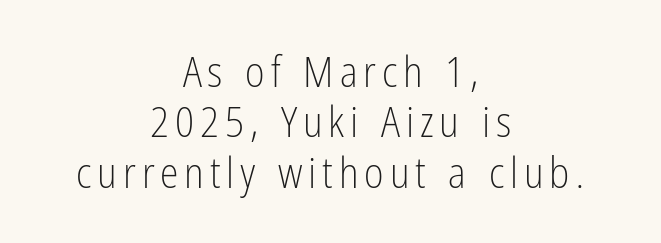
The image shows 42 px light, condensed sans-serif type, upright; set centered, line spacing 1.2x, not underlined; low stroke contrast and a medium x-height.
